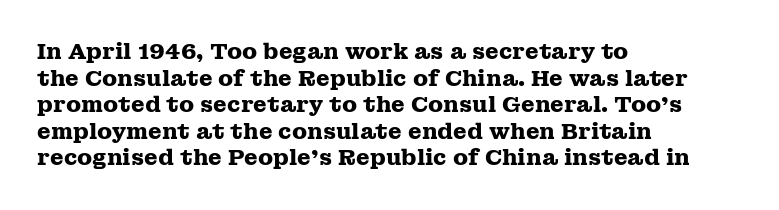
Q: Is the text bold? A: Yes.
Q: Is the text italic (slanted)? A: No, it is upright.
Q: Is the text underlined? A: No.
Q: How is the paragraph aligned? A: Left-aligned.
Q: Is the spacing between letters normal or unusually wide? A: Normal.
